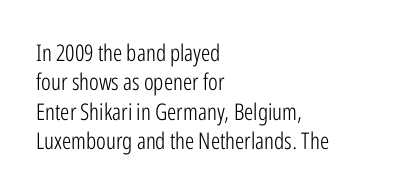
It's the straight-up-and-down kind of type. The face used here is rendered with its standard letterfit. The setting favours the left margin, as ordinary paragraphs usually do. This is not heavy type; no bold has been used. Interline gaps are of average width in this sample.
